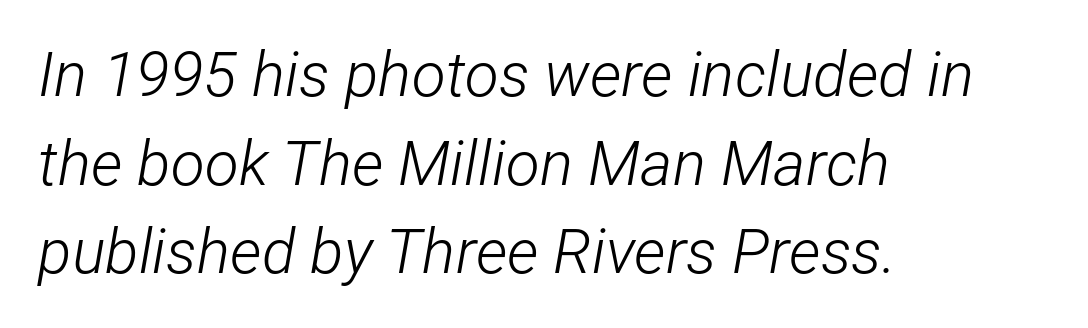
{"italic": "yes", "lean": "right", "slant_degrees": 12, "bold": "no", "weight": "light", "width": "condensed", "stroke_contrast": "low", "x_height": "medium", "monospaced": "no", "underline": "no", "align": "left", "line_spacing": "normal", "line_spacing_ratio": 1.43, "letter_spacing": "normal", "letter_spacing_em": 0.0, "glyph_px": 62}
